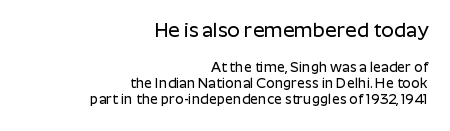
Vertical strokes here are truly vertical. Does the bottom block carry the larger type? No, the top block does. The foot of each line stays bare and open. You could call the tracking neutral — neither tight nor loose. This sample is right-justified, so line beginnings fall wherever the words allow.
